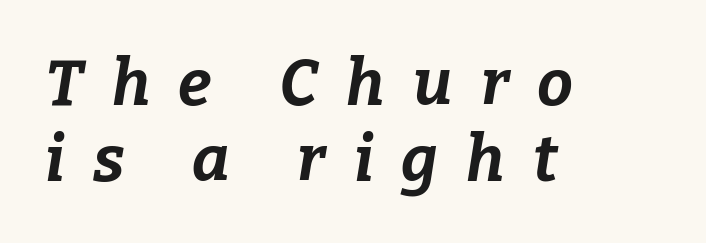
The rendering uses a bold face; every stroke is thick and dark. Bare-footed words on every line. The letters are spread apart with noticeably loose tracking. This sample is left-justified, so line endings fall wherever the words run out. These lines were composed using italics.
